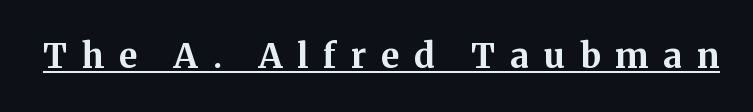
Nope, not italic — everything's standing straight. The passage shown is typeset with a serif family. The passage shown has open, widely tracked lettering throughout. You'd pick this weight for a headline — it's a proper bold.
